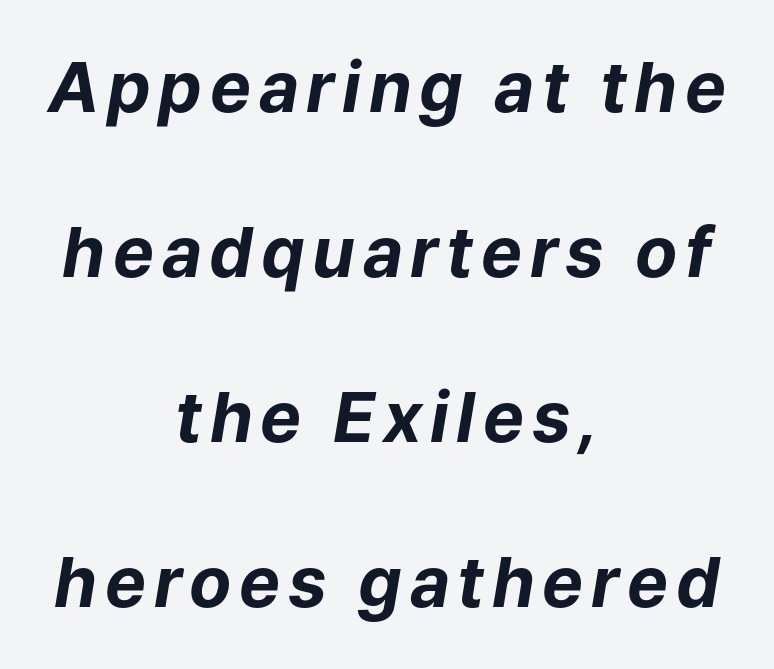
The image shows 69 px bold type, italic (leaning right); set centered, loose line spacing (2.39x), not underlined; low stroke contrast and a medium x-height.
